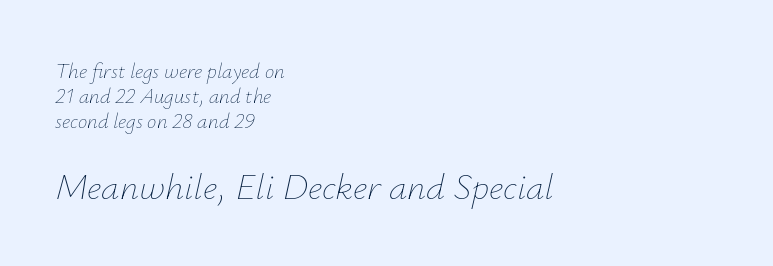
The rag falls on the right side of this text block. Descenders are the only things crossing below the line. Looks like regular typesetting: each glyph gets only the width it needs. This sample uses an oblique cut, with every glyph tilted off the vertical.
